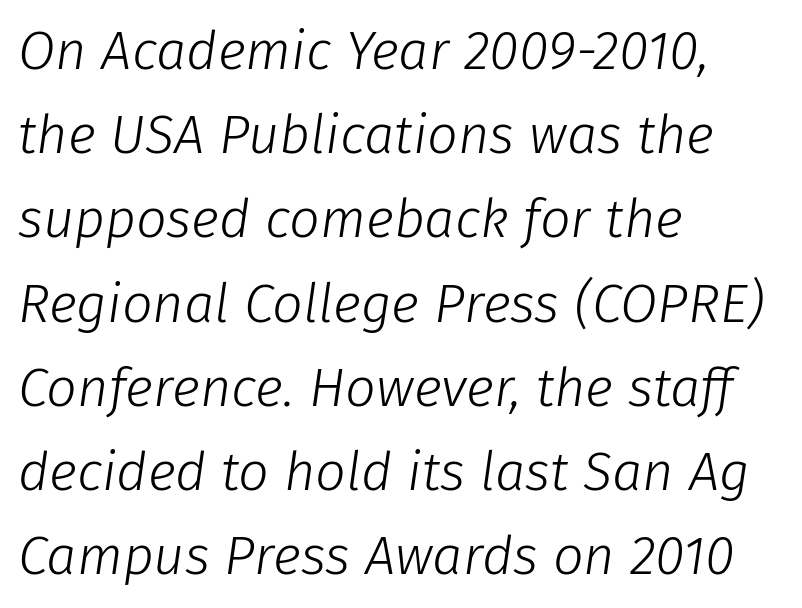
The image shows 54 px light type, italic (leaning right); set left-aligned, normal line spacing (1.56x), normal letter spacing, not underlined; low stroke contrast and a medium x-height.
